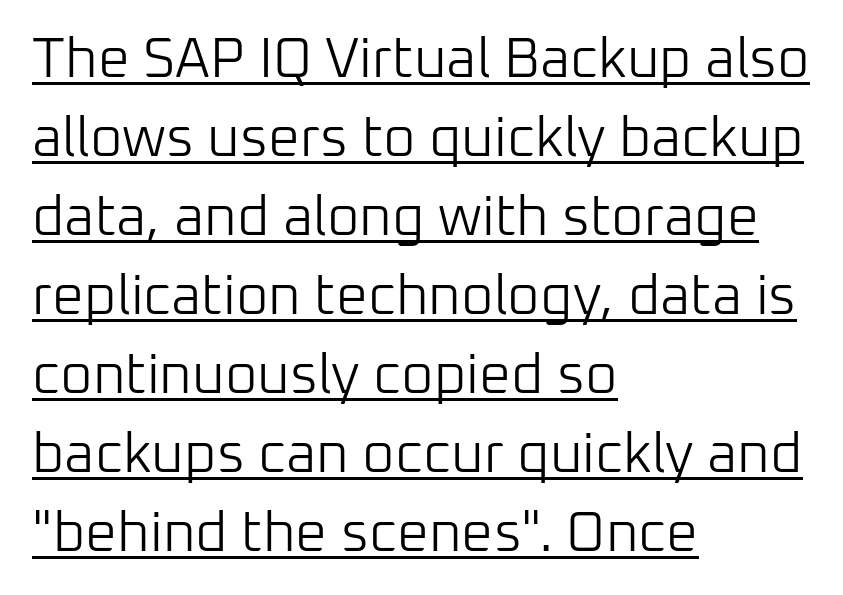
{"serif": "no", "italic": "no", "bold": "no", "weight": "light", "width": "normal", "stroke_contrast": "low", "x_height": "medium", "monospaced": "no", "underline": "yes", "align": "left", "line_spacing": "normal", "line_spacing_ratio": 1.41, "letter_spacing": "normal", "letter_spacing_em": 0.0, "glyph_px": 56}
